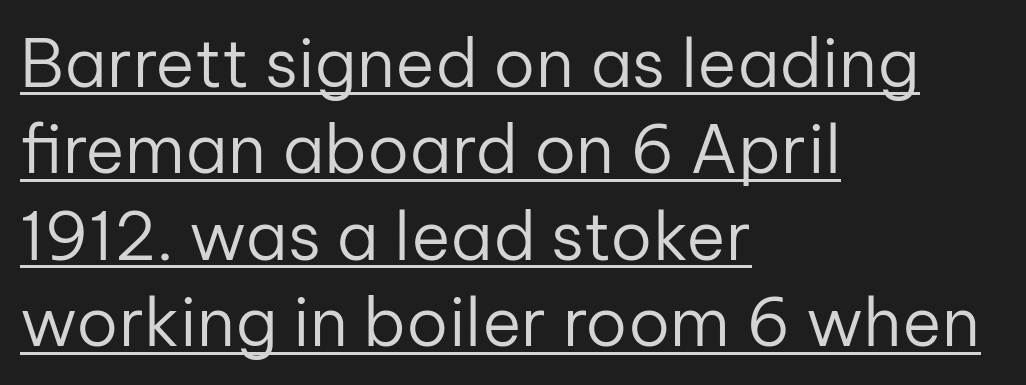
{"serif": "no", "italic": "no", "bold": "no", "weight": "regular", "width": "normal", "stroke_contrast": "low", "x_height": "medium", "monospaced": "no", "underline": "yes", "align": "left", "line_spacing": "normal", "line_spacing_ratio": 1.29, "letter_spacing": "normal", "letter_spacing_em": 0.0, "glyph_px": 67}
